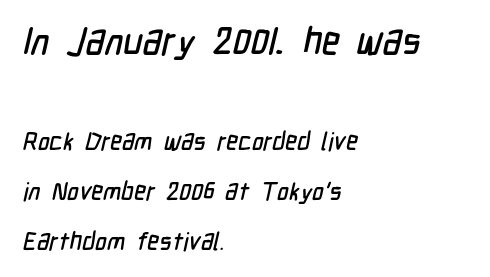
{"serif": "no", "width": "condensed", "stroke_contrast": "low", "x_height": "medium", "monospaced": "no", "underline": "no", "align": "left", "line_spacing": "loose", "line_spacing_ratio": 2.01, "letter_spacing": "normal", "letter_spacing_em": 0.0, "larger_block": "first", "size_ratio": 1.52, "glyph_px": 38}
